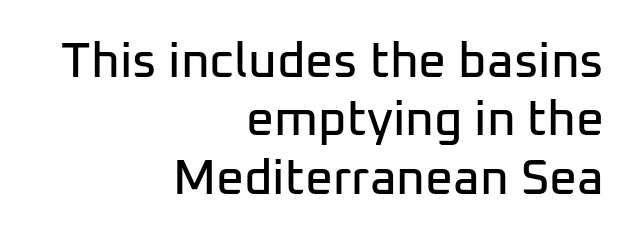
The image shows 49 px sans-serif type, upright; set right-aligned, line spacing 1.19x, normal letter spacing, not underlined; low stroke contrast and a medium x-height.
